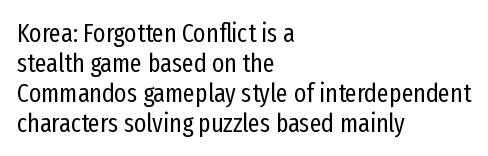
The image shows 26 px text type, upright; set left-aligned, tight line spacing (1.15x), normal letter spacing, not underlined.
